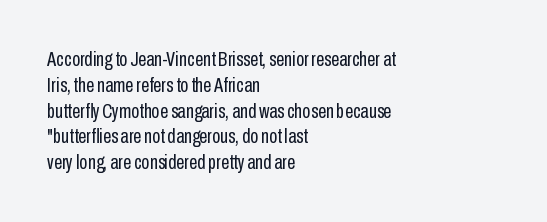
The image shows 21 px text type, upright; set left-aligned, line spacing 1.23x, normal letter spacing, not underlined.
